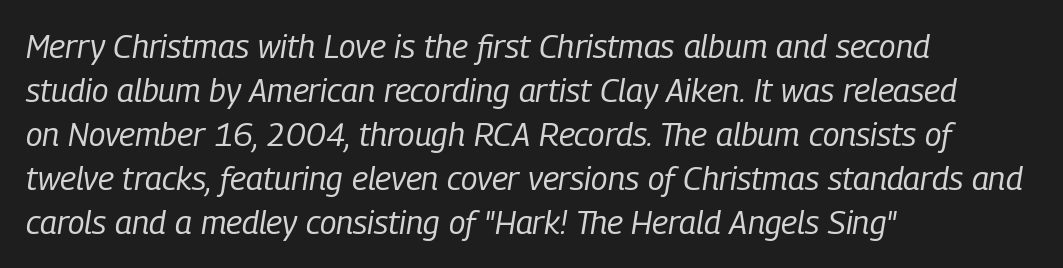
Regular leading. The rendering uses natural spacing where letterforms have individual widths. Bare-footed words on every line. No letter is thick-stroked: the sample isn't bold.
